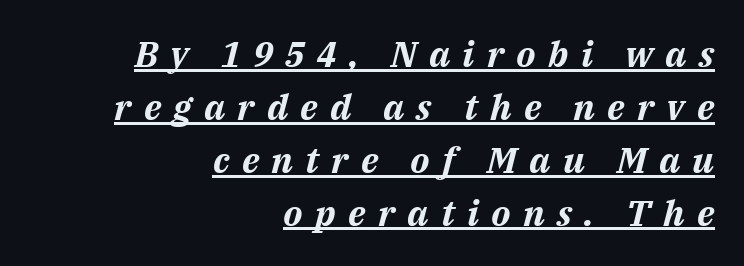
Q: Is the text bold? A: Yes.
Q: Is the text italic (slanted)? A: Yes, it leans right by about 14 degrees.
Q: Is the text underlined? A: Yes.
Q: How is the paragraph aligned? A: Right-aligned.
Q: Is the spacing between letters normal or unusually wide? A: Unusually wide.
Q: Is the spacing between lines tight, normal or loose? A: Normal.
Q: Width (condensed, normal, or wide)? A: Normal.
Q: Stroke contrast? A: Medium.
Q: x-height? A: Medium.
Q: Monospaced? A: No.
